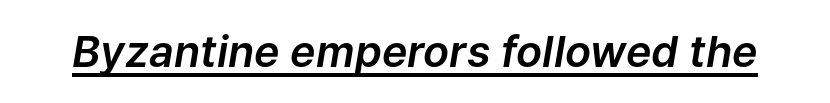
{"italic": "yes", "lean": "right", "slant_degrees": 9, "width": "normal", "stroke_contrast": "low", "x_height": "medium", "monospaced": "no", "underline": "yes", "letter_spacing": "normal", "letter_spacing_em": 0.0, "glyph_px": 43}
